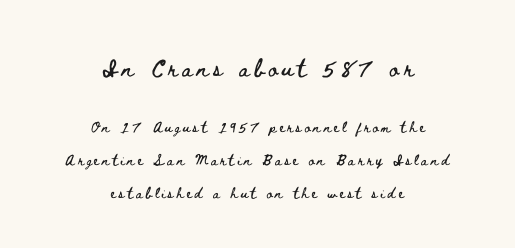
Underlining? Definitely not there. Compared with typical body copy, the letter spacing here is much looser. Typesetter's note — upper block bumped up in size, lower block left smaller. How would I describe the line gaps? Wide and relaxed. Every row of glyphs is offset so its center matches the block's center.
